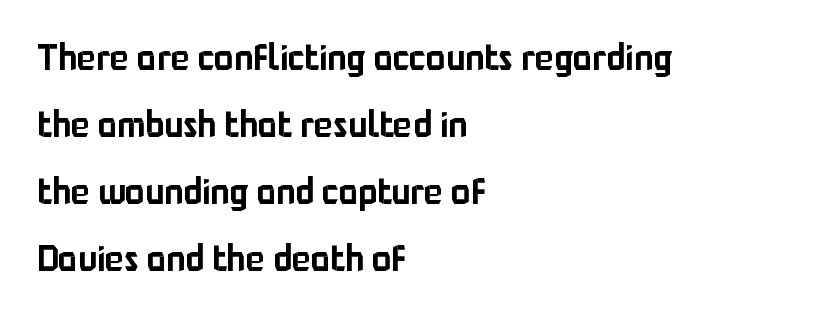
Q: Is the text italic (slanted)? A: No, it is upright.
Q: Is the typeface a serif or a sans-serif typeface? A: Sans-serif.
Q: Is the text underlined? A: No.
Q: How is the paragraph aligned? A: Left-aligned.
Q: Is the spacing between letters normal or unusually wide? A: Normal.
Q: Width (condensed, normal, or wide)? A: Normal.
Q: Stroke contrast? A: Low.
Q: x-height? A: Medium.
Q: Monospaced? A: No.
